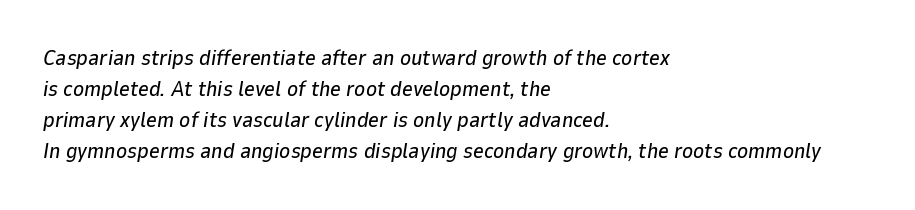
Compared with ordinary roman type, these characters are visibly tilted. Caption: multi-line text, flush left, ragged right. You could call the tracking neutral — neither tight nor loose. Only glyphs here, with clear space below each row. The rendering uses a moderate line-height, typical for paragraphs.
